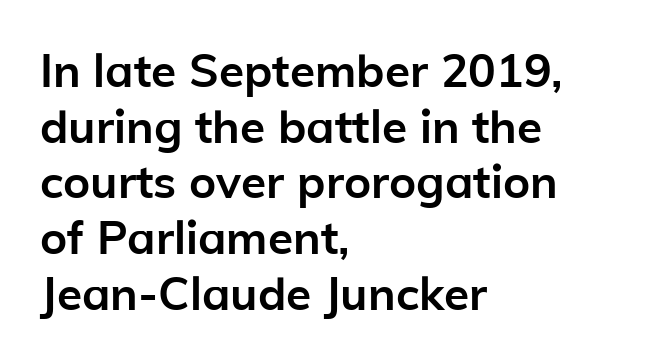
{"serif": "no", "italic": "no", "bold": "yes", "weight": "semibold", "width": "normal", "stroke_contrast": "low", "x_height": "medium", "monospaced": "no", "underline": "no", "align": "left", "line_spacing_ratio": 1.21, "letter_spacing": "normal", "letter_spacing_em": 0.0, "glyph_px": 46}
